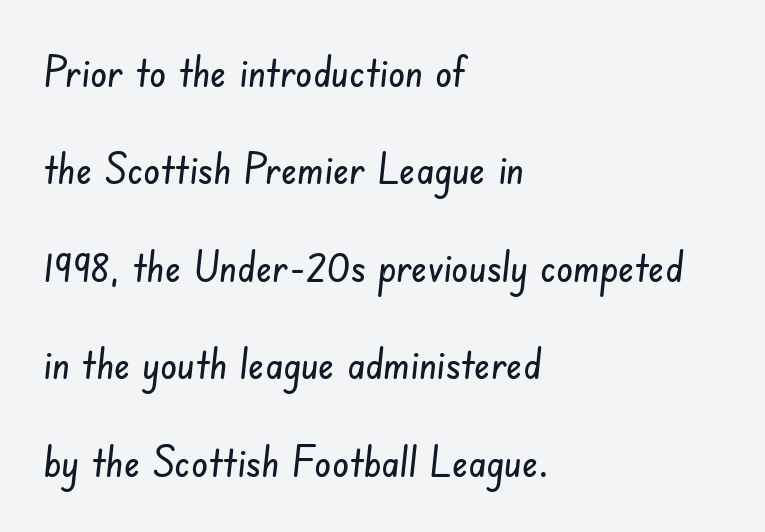
Q: Is the typeface a serif or a sans-serif typeface? A: Sans-serif.
Q: Is the text underlined? A: No.
Q: How is the paragraph aligned? A: Left-aligned.
Q: Is the spacing between letters normal or unusually wide? A: Normal.
Q: Is the spacing between lines tight, normal or loose? A: Loose.
Q: Width (condensed, normal, or wide)? A: Condensed.
Q: Stroke contrast? A: Low.
Q: x-height? A: Small.
Q: Monospaced? A: No.
